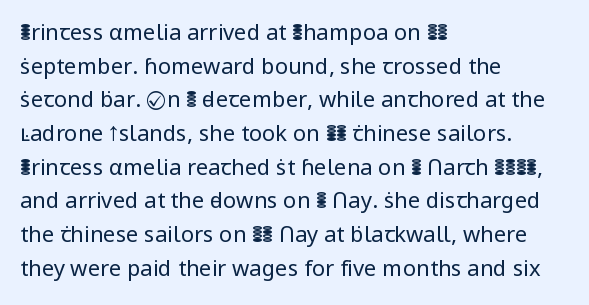
Unbolded letterforms with no extra heft. The letterforms sit shoulder to shoulder at normal distance. Line spacing here is normal. Glance below the letters and you will spot only blank space. Visually the block forms a straight wall on the left and a jagged coastline on the right.
